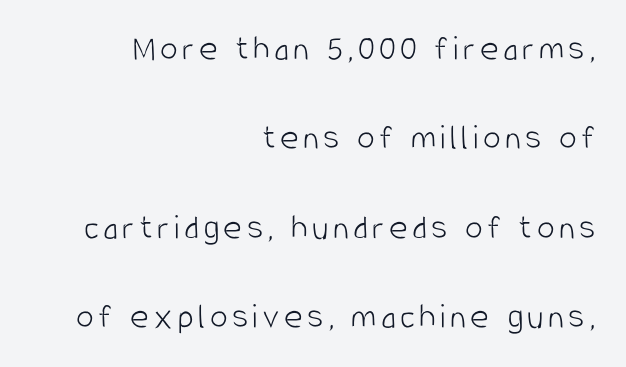
These lines stack with their right ends in a neat column. The glyphs are unaccompanied by any horizontal stroke below them. A typesetter would call this leading open, well beyond the default. The typeface chosen for these lines omits serifs. Stems and bowls with no extra thickness — not bold.
